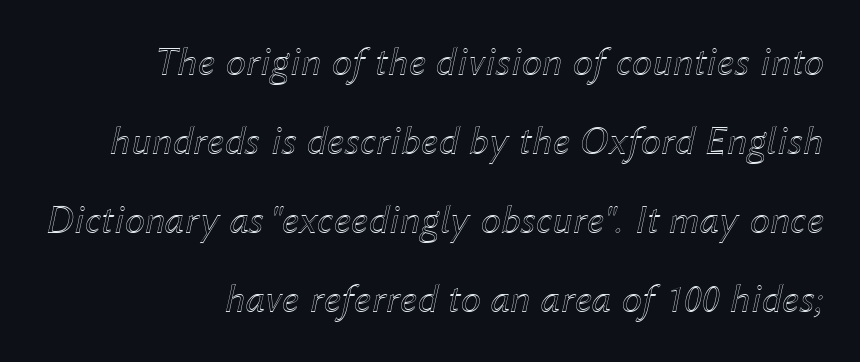
The letters advance in unequal steps, a hallmark of proportional type. The paragraph shown leans on its right margin. This sample uses an oblique cut, with every glyph tilted off the vertical. Decoration check: the copy has no underline. Vertically, the passage feels expansive, rows floating well apart.
